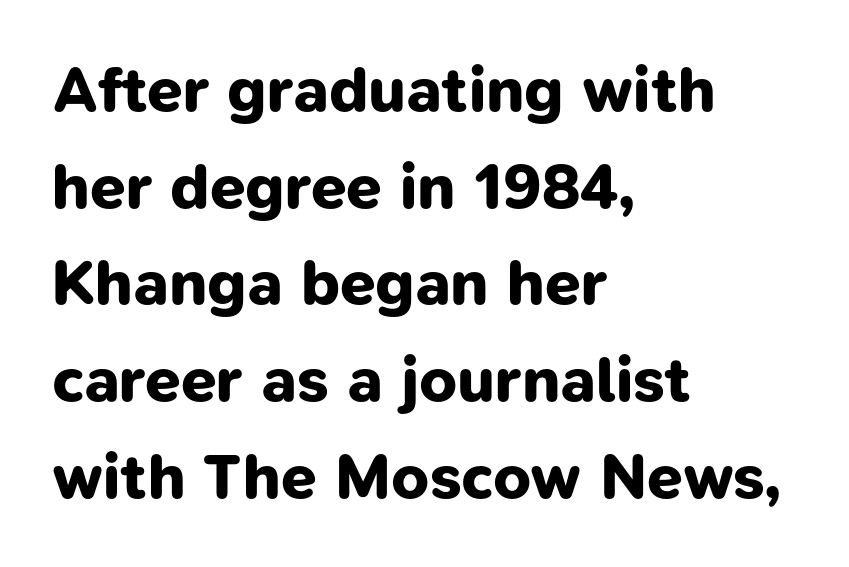
{"serif": "no", "bold": "yes", "weight": "bold", "width": "normal", "stroke_contrast": "low", "x_height": "medium", "monospaced": "no", "underline": "no", "align": "left", "line_spacing": "normal", "line_spacing_ratio": 1.51, "letter_spacing": "normal", "letter_spacing_em": 0.0, "glyph_px": 64}
